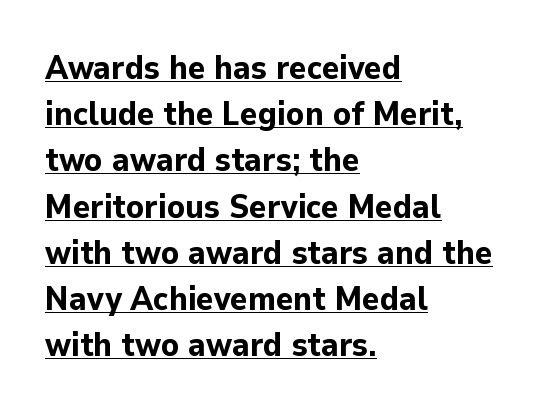
Varying glyph widths throughout — classic text-font behaviour. The font family rendered here belongs to the sans-serif group. Check the space under the baseline: a stroke is drawn there. The rendering anchors every line to the left-hand side. I'd describe the lettering as bold — thick and assertive.
